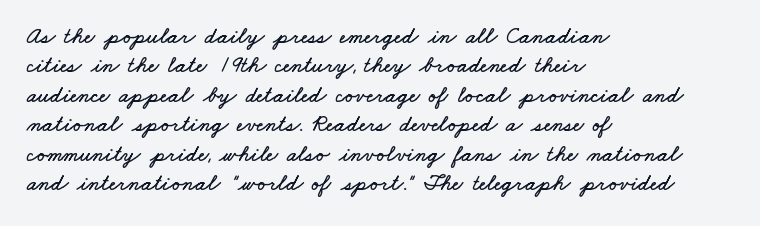
The baseline area is clear. In CSS terms this would be text-align: left. In terms of letterspacing, this is plain default setting. Interline gaps are of average width in this sample.
